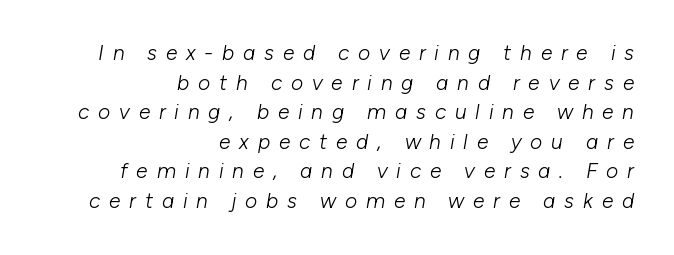
{"italic": "yes", "lean": "right", "slant_degrees": 10, "bold": "no", "underline": "no", "align": "right", "line_spacing": "normal", "line_spacing_ratio": 1.41, "letter_spacing": "wide", "letter_spacing_em": 0.42, "glyph_px": 21}
